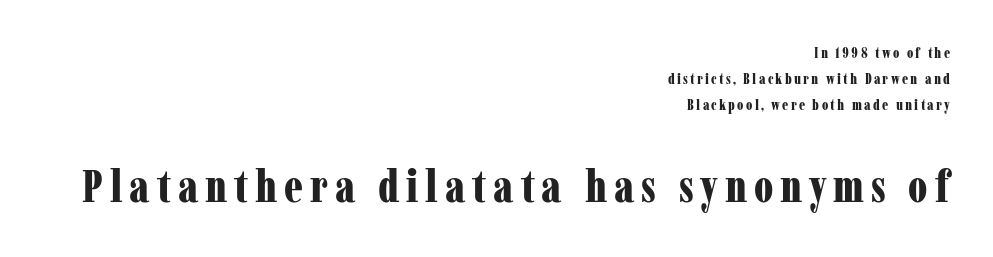
Q: Is the text bold? A: Yes.
Q: Is the text italic (slanted)? A: No, it is upright.
Q: Is the typeface a serif or a sans-serif typeface? A: Serif.
Q: Is the text underlined? A: No.
Q: How is the paragraph aligned? A: Right-aligned.
Q: Which block of text is set in a larger size, the first (top) or the second (bottom)? A: The second (bottom) one.
Q: Width (condensed, normal, or wide)? A: Condensed.
Q: Stroke contrast? A: Low.
Q: x-height? A: Medium.
Q: Monospaced? A: No.
